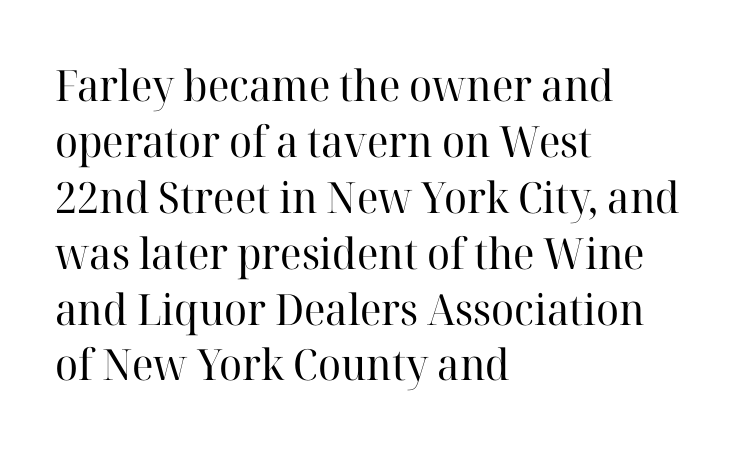
{"serif": "yes", "italic": "no", "bold": "no", "weight": "regular", "width": "normal", "stroke_contrast": "high", "x_height": "medium", "monospaced": "no", "underline": "no", "align": "left", "line_spacing": "normal", "line_spacing_ratio": 1.3, "letter_spacing": "normal", "letter_spacing_em": 0.0, "glyph_px": 43}
